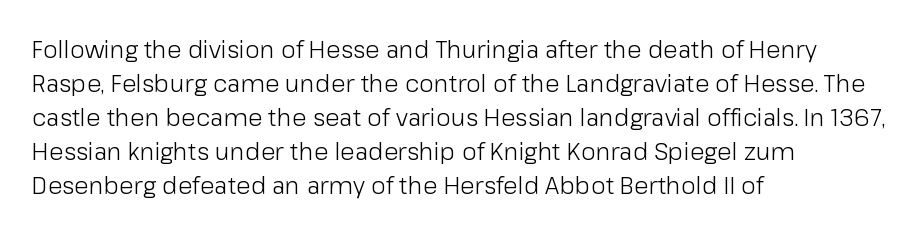
{"italic": "no", "bold": "no", "underline": "no", "align": "left", "line_spacing": "normal", "line_spacing_ratio": 1.42, "letter_spacing": "normal", "letter_spacing_em": 0.0, "glyph_px": 24}
